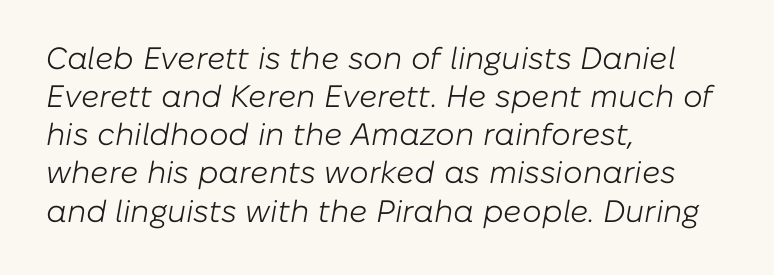
Q: Is the text bold? A: No.
Q: Is the text italic (slanted)? A: Yes, it leans right by about 10 degrees.
Q: Is the text underlined? A: No.
Q: How is the paragraph aligned? A: Left-aligned.
Q: Is the spacing between letters normal or unusually wide? A: Normal.
Q: Width (condensed, normal, or wide)? A: Normal.
Q: Stroke contrast? A: Low.
Q: x-height? A: Medium.
Q: Monospaced? A: No.
